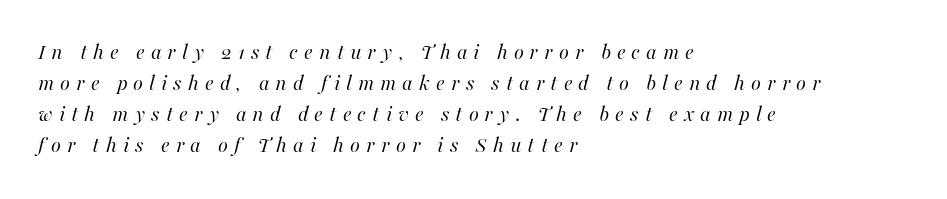
The image shows 23 px text type, italic (leaning right); set left-aligned, normal line spacing (1.35x), unusually wide letter spacing (+0.26 em), not underlined.
